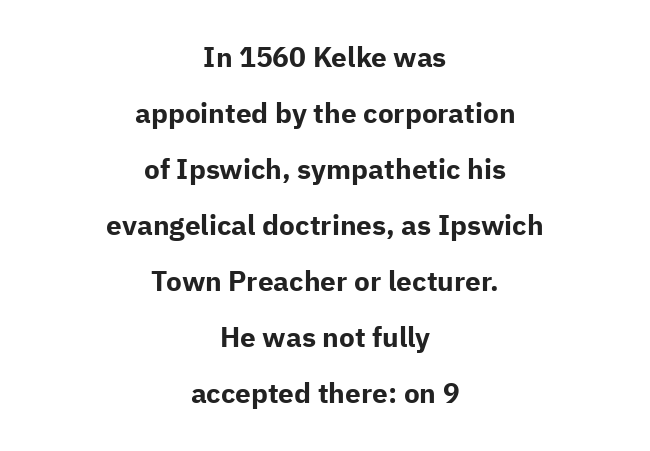
Q: Is the text bold? A: Yes.
Q: Is the text italic (slanted)? A: No, it is upright.
Q: Is the typeface a serif or a sans-serif typeface? A: Sans-serif.
Q: Is the text underlined? A: No.
Q: How is the paragraph aligned? A: Centered.
Q: Is the spacing between letters normal or unusually wide? A: Normal.
Q: Is the spacing between lines tight, normal or loose? A: Loose.
Q: Width (condensed, normal, or wide)? A: Normal.
Q: Stroke contrast? A: Low.
Q: x-height? A: Medium.
Q: Monospaced? A: No.
